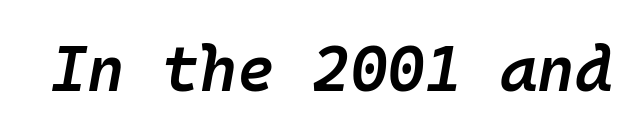
The image shows 64 px semibold type, italic (leaning right), monospaced; set normal letter spacing, not underlined; low stroke contrast and a medium x-height.
